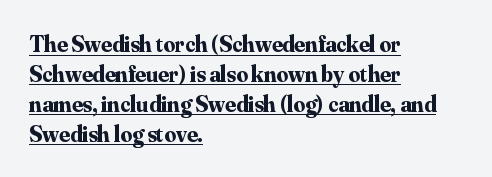
A student would call this left alignment; a typographer would say flush left, rag right. A full-strength bold gives these letters their thick strokes. This sample keeps an unexceptional amount of space between lines. Italic: no, the glyphs are upright roman. Underline: present.
